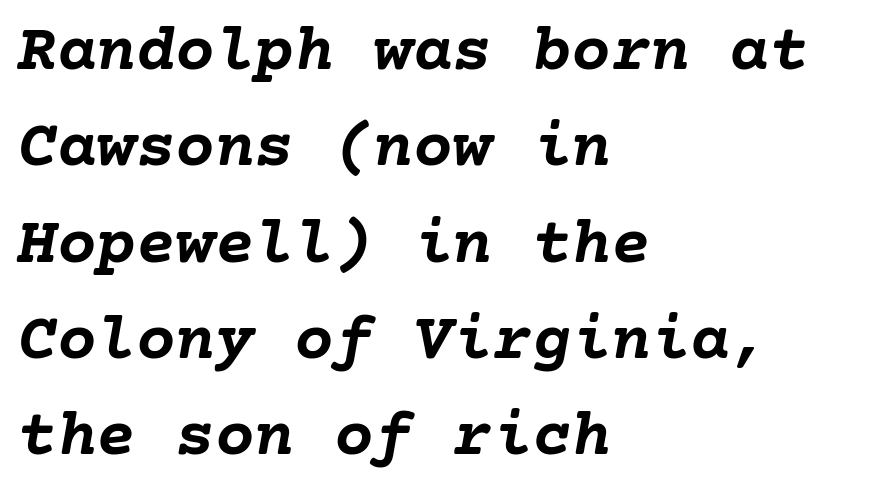
{"italic": "yes", "lean": "right", "slant_degrees": 10, "bold": "yes", "weight": "semibold", "width": "normal", "stroke_contrast": "low", "x_height": "medium", "underline": "no", "align": "left", "line_spacing": "normal", "line_spacing_ratio": 1.46, "letter_spacing": "normal", "letter_spacing_em": 0.0, "glyph_px": 66}
